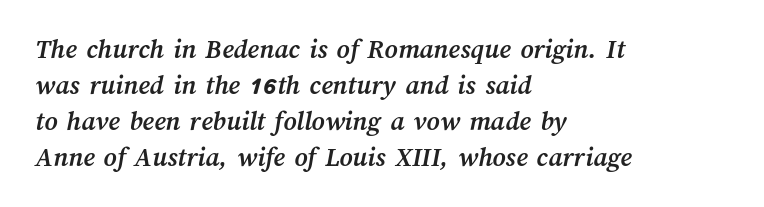
Q: Is the text bold? A: Yes.
Q: Is the text underlined? A: No.
Q: How is the paragraph aligned? A: Left-aligned.
Q: Is the spacing between letters normal or unusually wide? A: Normal.
Q: Is the spacing between lines tight, normal or loose? A: Normal.
Q: Width (condensed, normal, or wide)? A: Normal.
Q: Stroke contrast? A: Medium.
Q: x-height? A: Medium.
Q: Monospaced? A: No.
